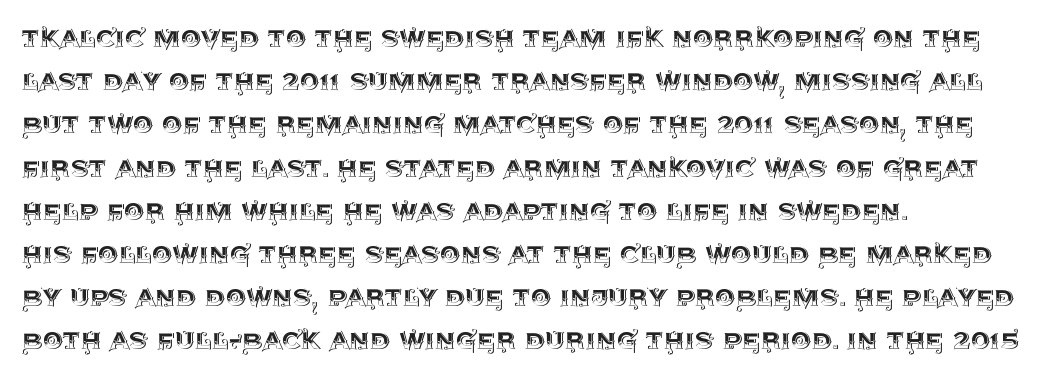
The baseline area is clear. Casual observation: everything's shoved over to the left. The horizontal fit of the characters is conventional and even. Each letter keeps its own natural width here, so spacing adapts to shape. The specimen reads as upright at a glance.
